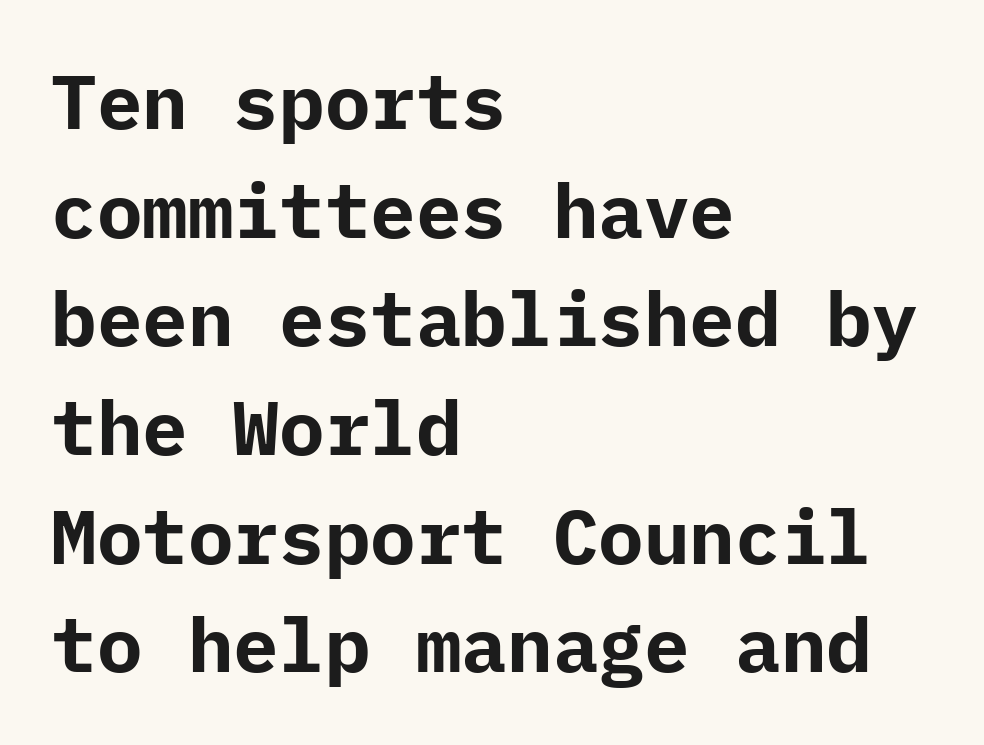
{"serif": "no", "italic": "no", "bold": "yes", "weight": "bold", "width": "normal", "stroke_contrast": "low", "x_height": "medium", "underline": "no", "align": "left", "line_spacing": "normal", "line_spacing_ratio": 1.43, "letter_spacing": "normal", "letter_spacing_em": 0.0, "glyph_px": 76}
